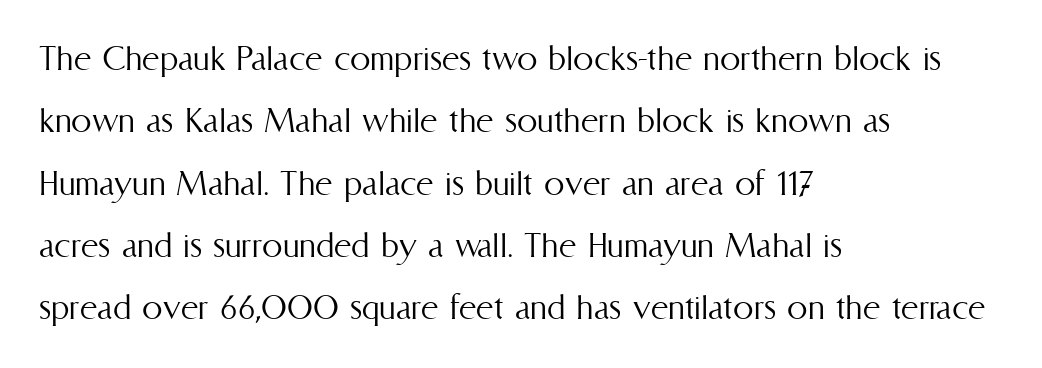
Looks like regular typesetting: each glyph gets only the width it needs. Each new line begins a customary step beneath the previous one. Horizontally, the lines are justified to the leading edge only. This is roman type, the default non-slanted kind.
